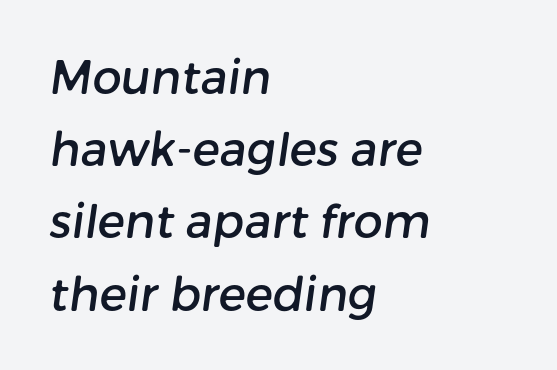
Q: Is the typeface a serif or a sans-serif typeface? A: Sans-serif.
Q: Is the text underlined? A: No.
Q: How is the paragraph aligned? A: Left-aligned.
Q: Is the spacing between letters normal or unusually wide? A: Normal.
Q: Is the spacing between lines tight, normal or loose? A: Normal.
Q: Width (condensed, normal, or wide)? A: Normal.
Q: Stroke contrast? A: Low.
Q: x-height? A: Medium.
Q: Monospaced? A: No.
